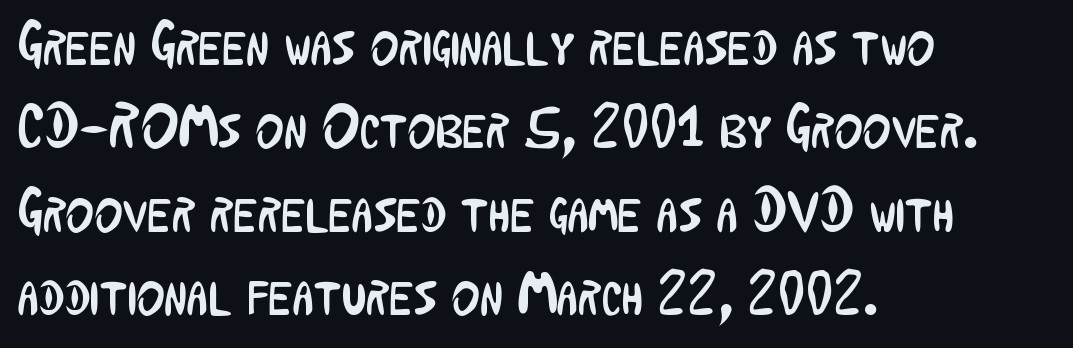
{"serif": "no", "italic": "no", "bold": "no", "weight": "regular", "width": "condensed", "stroke_contrast": "low", "x_height": "medium", "monospaced": "no", "underline": "no", "align": "left", "line_spacing": "normal", "line_spacing_ratio": 1.39, "letter_spacing": "normal", "letter_spacing_em": 0.0, "glyph_px": 60}
